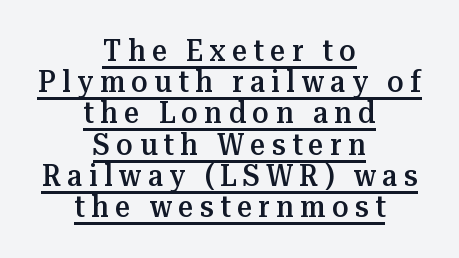
{"serif": "yes", "italic": "no", "bold": "semi", "weight": "semibold", "width": "normal", "stroke_contrast": "medium", "x_height": "medium", "monospaced": "no", "underline": "yes", "align": "center", "line_spacing": "tight", "line_spacing_ratio": 1.04, "letter_spacing": "wide", "letter_spacing_em": 0.21, "glyph_px": 30}
